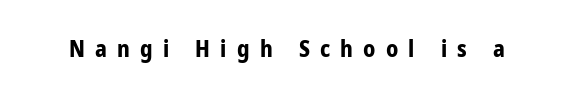
{"italic": "no", "bold": "yes", "underline": "no", "letter_spacing": "wide", "letter_spacing_em": 0.44, "glyph_px": 23}
